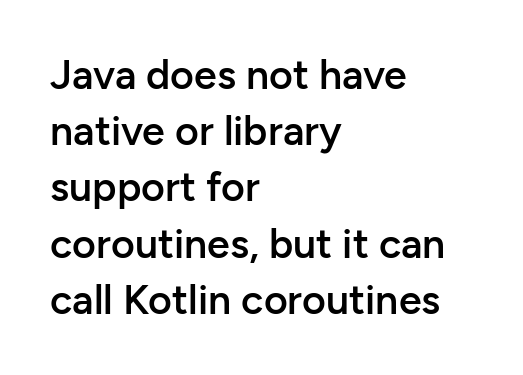
{"serif": "no", "italic": "no", "bold": "semi", "weight": "semibold", "width": "normal", "stroke_contrast": "low", "x_height": "medium", "monospaced": "no", "underline": "no", "align": "left", "line_spacing": "normal", "line_spacing_ratio": 1.37, "letter_spacing": "normal", "letter_spacing_em": 0.0, "glyph_px": 41}
